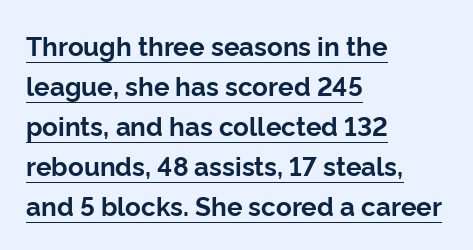
Spacing between characters is what you'd get straight out of the box. Typeset ragged right — the left edge is the straight one. This block has exactly the height ordinary leading produces. The glyphs have the mass of a bold cut. Honestly, the underline is the first thing you notice here.
